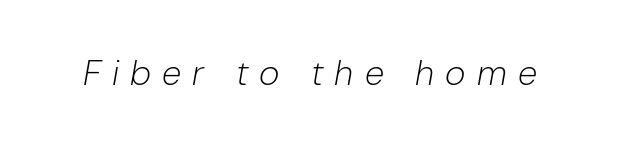
Q: Is the text bold? A: No.
Q: Is the text italic (slanted)? A: Yes, it leans right by about 10 degrees.
Q: Is the text underlined? A: No.
Q: Is the spacing between letters normal or unusually wide? A: Unusually wide.
Q: Width (condensed, normal, or wide)? A: Normal.
Q: Stroke contrast? A: Low.
Q: x-height? A: Medium.
Q: Monospaced? A: No.
